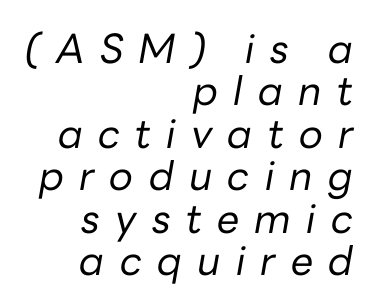
The image shows 40 px regular-weight type, italic (leaning right); set right-aligned, tight line spacing (1.06x), unusually wide letter spacing (+0.38 em), not underlined; low stroke contrast and a medium x-height.
